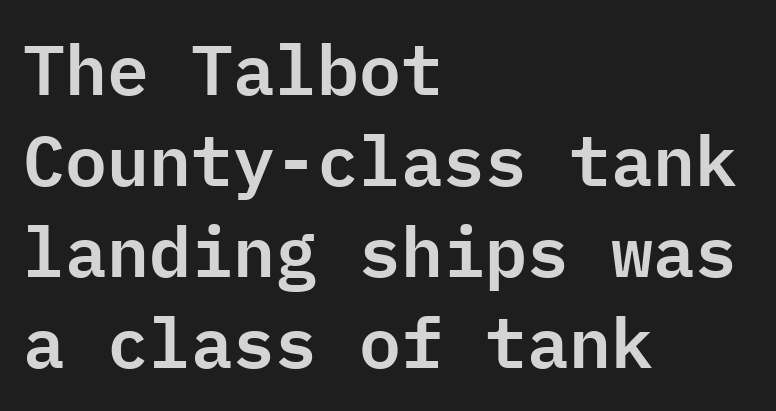
The string is rendered with underlining switched off. Notice how descenders clear the ascenders below comfortably — that's standard leading. Is there any slant? The stems are plumb. The compositor pushed each line to the left boundary.
